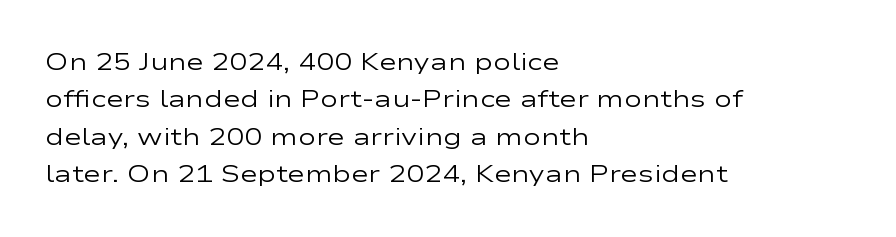
Q: Is the text bold? A: No.
Q: Is the text italic (slanted)? A: No, it is upright.
Q: Is the text underlined? A: No.
Q: How is the paragraph aligned? A: Left-aligned.
Q: Is the spacing between letters normal or unusually wide? A: Normal.
Q: Is the spacing between lines tight, normal or loose? A: Normal.
